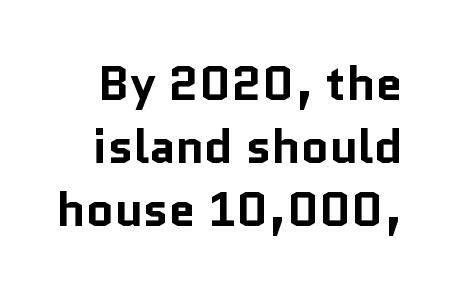
Q: Is the text bold? A: Yes.
Q: Is the text italic (slanted)? A: No, it is upright.
Q: Is the typeface a serif or a sans-serif typeface? A: Sans-serif.
Q: Is the text underlined? A: No.
Q: Is the spacing between letters normal or unusually wide? A: Normal.
Q: Is the spacing between lines tight, normal or loose? A: Normal.
Q: Width (condensed, normal, or wide)? A: Normal.
Q: Stroke contrast? A: Low.
Q: x-height? A: Medium.
Q: Monospaced? A: No.
